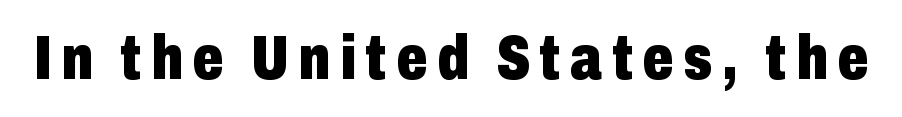
Q: Is the text bold? A: Yes.
Q: Is the text italic (slanted)? A: No, it is upright.
Q: Is the typeface a serif or a sans-serif typeface? A: Sans-serif.
Q: Is the text underlined? A: No.
Q: Width (condensed, normal, or wide)? A: Condensed.
Q: Stroke contrast? A: Low.
Q: x-height? A: Medium.
Q: Monospaced? A: No.
